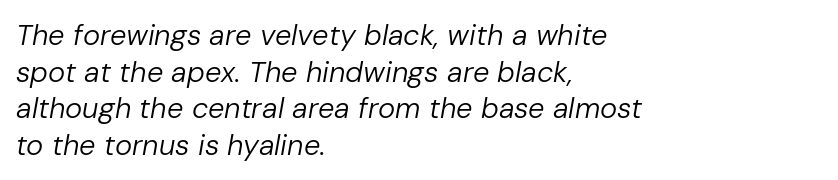
The image shows 29 px regular-weight type, italic (leaning right); set left-aligned, normal line spacing (1.26x), normal letter spacing, not underlined; low stroke contrast and a medium x-height.
